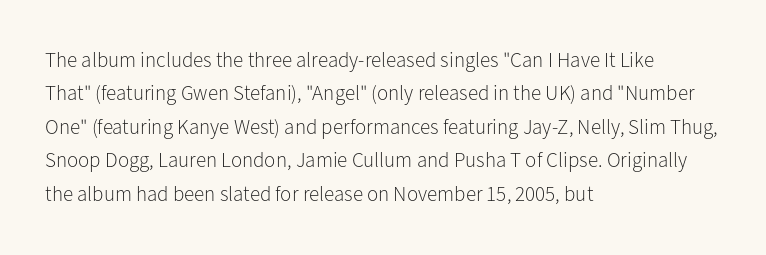
{"italic": "no", "bold": "no", "underline": "no", "align": "left", "line_spacing": "normal", "line_spacing_ratio": 1.59, "letter_spacing": "normal", "letter_spacing_em": 0.0, "glyph_px": 21}
